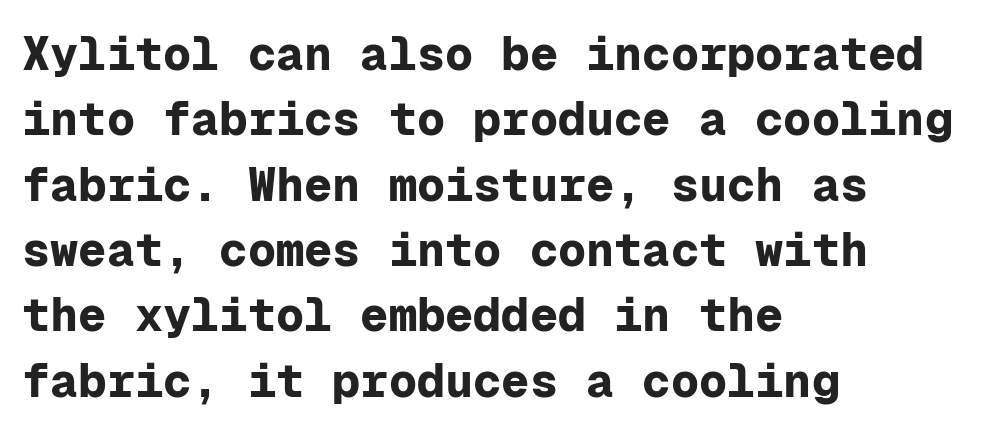
Q: Is the text bold? A: Yes.
Q: Is the text italic (slanted)? A: No, it is upright.
Q: Is the typeface a serif or a sans-serif typeface? A: Sans-serif.
Q: Is the text underlined? A: No.
Q: How is the paragraph aligned? A: Left-aligned.
Q: Is the spacing between letters normal or unusually wide? A: Normal.
Q: Is the spacing between lines tight, normal or loose? A: Normal.
Q: Width (condensed, normal, or wide)? A: Normal.
Q: Stroke contrast? A: Low.
Q: x-height? A: Medium.
Q: Monospaced? A: Yes.
